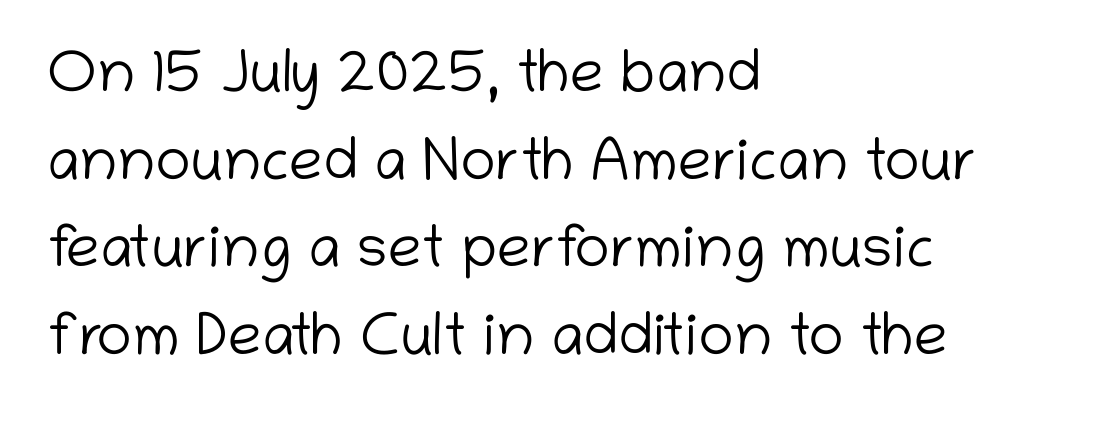
Compared with typical body copy, the letter spacing here is the same. Posture: upright roman. These lines are composed in type without serifs. The words here are not underlined.
